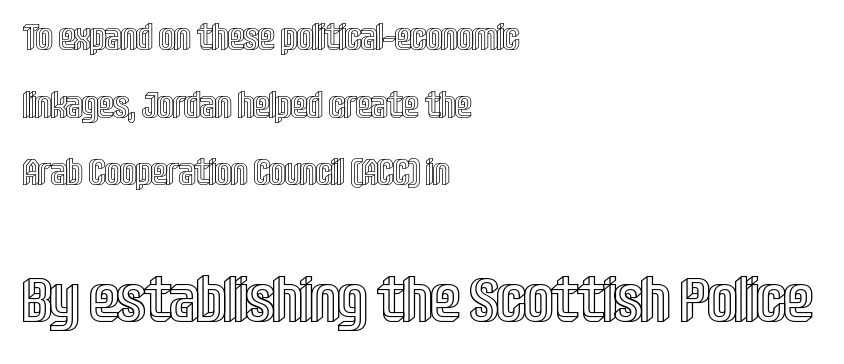
{"italic": "no", "width": "condensed", "x_height": "large", "monospaced": "no", "underline": "no", "align": "left", "line_spacing_ratio": 1.88, "letter_spacing": "normal", "letter_spacing_em": 0.0, "larger_block": "second", "size_ratio": 1.75, "glyph_px": 63}
